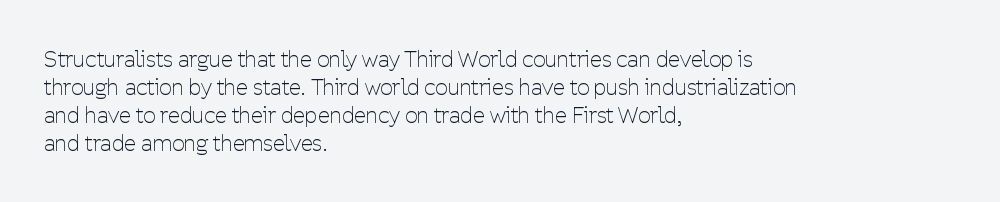
Q: Is the text bold? A: No.
Q: Is the text italic (slanted)? A: No, it is upright.
Q: Is the text underlined? A: No.
Q: How is the paragraph aligned? A: Left-aligned.
Q: Is the spacing between letters normal or unusually wide? A: Normal.
Q: Is the spacing between lines tight, normal or loose? A: Normal.
